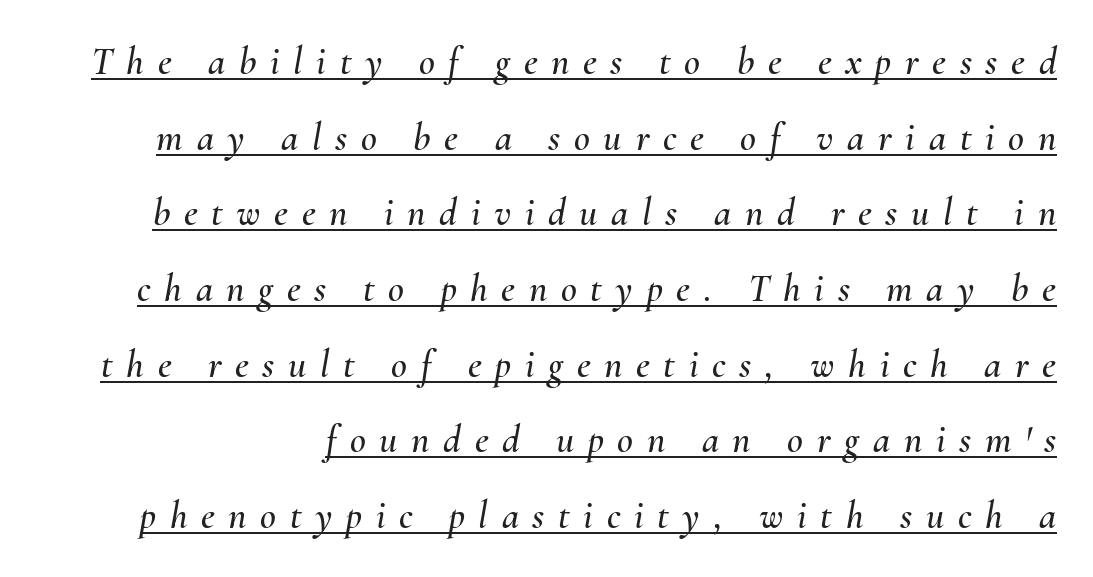
The axis of the letterforms is tilted away from vertical. The line texture is sparse and dotted thanks to wide tracking. A rule runs beneath these lines of type. Line spacing here is loose. Note the varied advance widths — an 'i' is clearly narrower than an 'm'.
